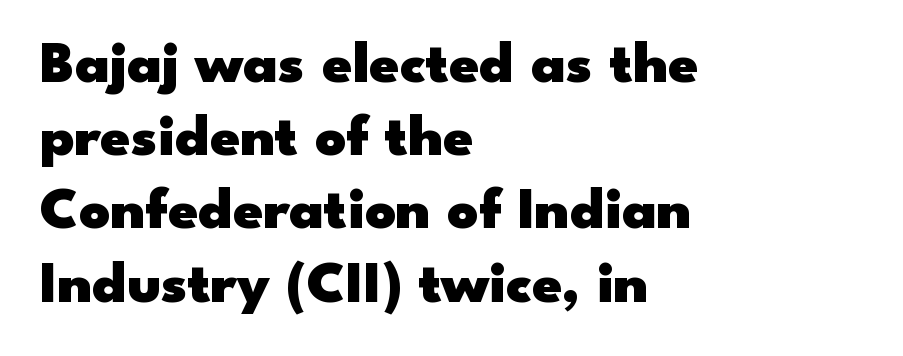
The image shows 60 px heavy, wide sans-serif type, upright; set left-aligned, line spacing 1.22x, normal letter spacing, not underlined; low stroke contrast and a small x-height.
